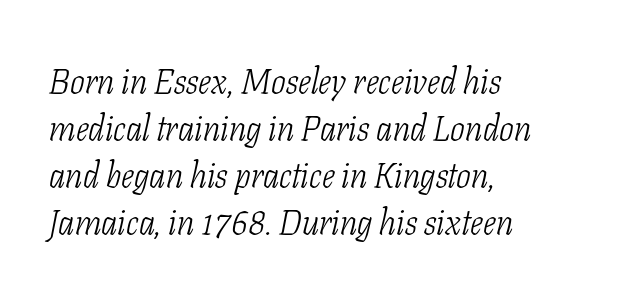
Compared with a typical body face, this is equally light or lighter still. Look at the tracking — it's just the regular setting, nothing added. Character widths vary here, with narrow letters taking less room than wide ones. This block has exactly the height ordinary leading produces. You can tell from the footed stems that serif type was used. It's the slanting kind of type.
